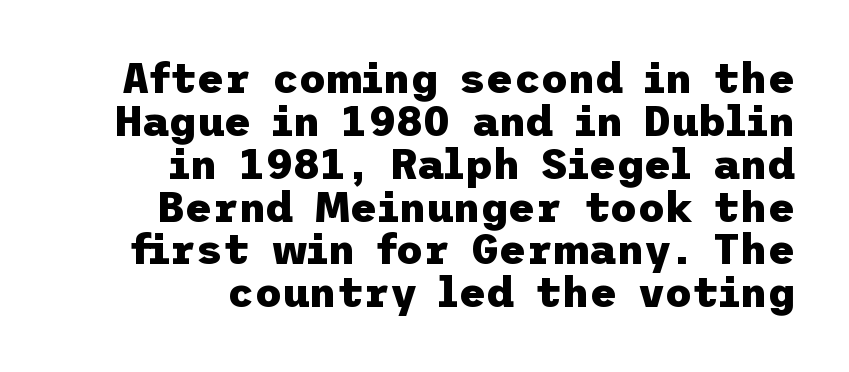
These lines carry a lot of weight — the face is fully bold. A typesetter would call this zero additional tracking. Students, observe: this is what under-led, compact text looks like. No word sits above an underline.
